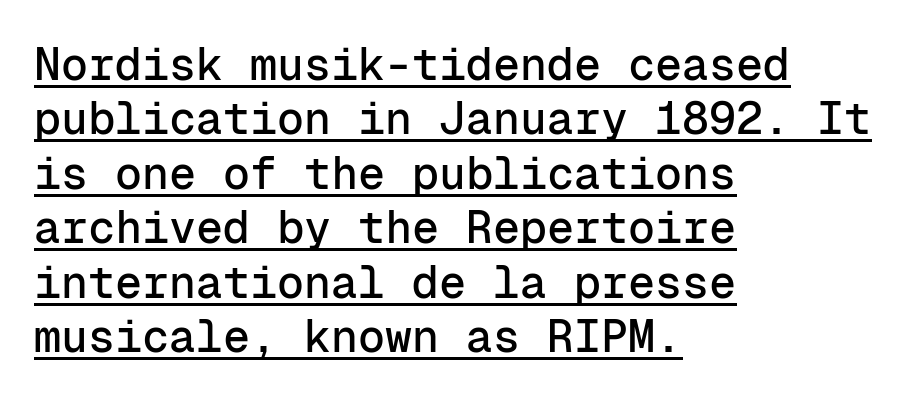
{"serif": "no", "italic": "no", "width": "normal", "stroke_contrast": "low", "x_height": "medium", "monospaced": "yes", "underline": "yes", "align": "left", "line_spacing_ratio": 1.21, "letter_spacing": "normal", "letter_spacing_em": 0.0, "glyph_px": 45}
